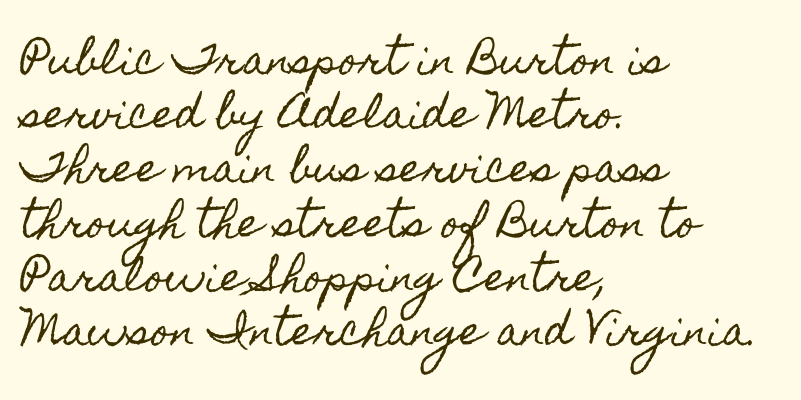
{"width": "condensed", "x_height": "small", "monospaced": "no", "underline": "no", "align": "left", "line_spacing": "normal", "line_spacing_ratio": 1.39, "letter_spacing": "normal", "letter_spacing_em": 0.0, "glyph_px": 39}
